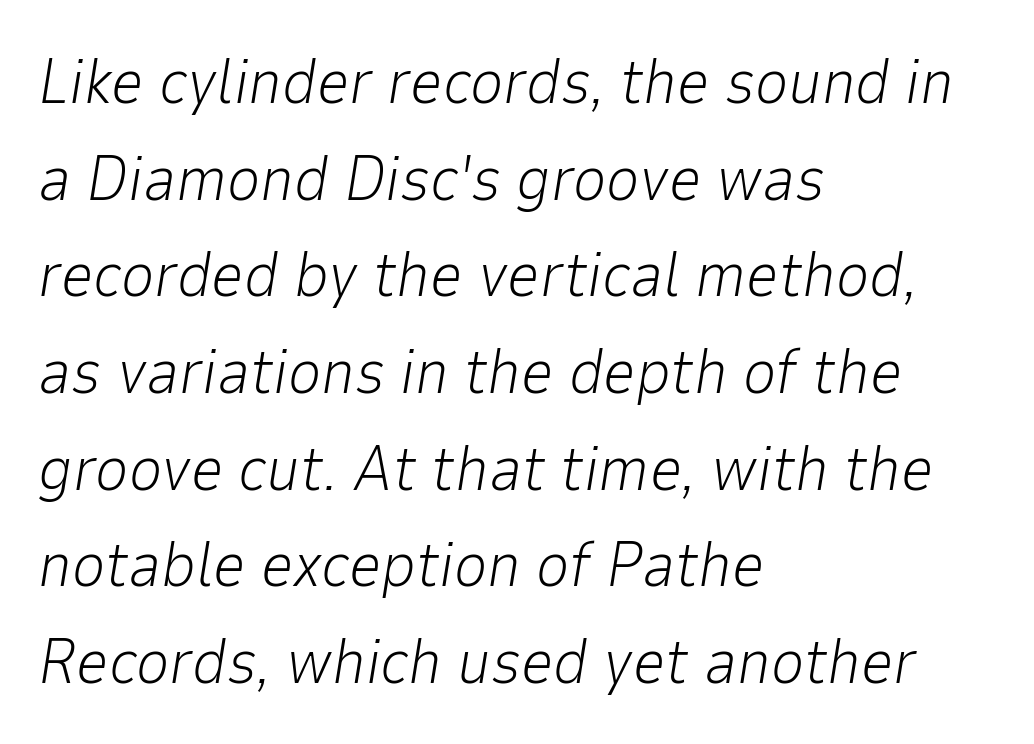
The rendering keeps characters at their native spacing. The paragraph shown leans on its left margin. Words float on clear page, feet unadorned. The passage shown leans; its letterforms are oblique.
